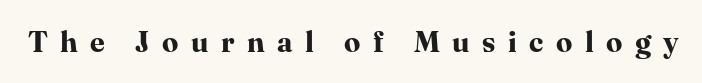
{"serif": "yes", "italic": "no", "bold": "yes", "weight": "bold", "width": "normal", "stroke_contrast": "high", "x_height": "medium", "monospaced": "no", "underline": "no", "letter_spacing": "wide", "letter_spacing_em": 0.43, "glyph_px": 29}
